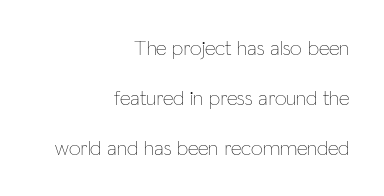
You could call the tracking neutral — neither tight nor loose. The foot of each line stays bare and open. Does the leading feel generous? Absolutely, it's lavish. Heft: none added — not bold. If you drew a ruler down the right edge, every line would touch it. Characters remain perfectly vertical along every line.
